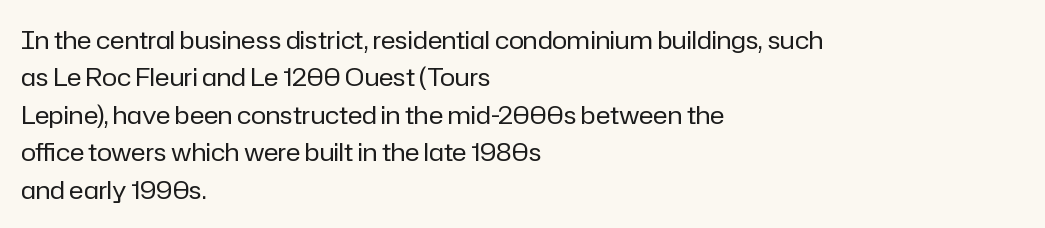
Q: Is the text bold? A: No.
Q: Is the text italic (slanted)? A: No, it is upright.
Q: Is the text underlined? A: No.
Q: How is the paragraph aligned? A: Left-aligned.
Q: Is the spacing between letters normal or unusually wide? A: Normal.
Q: Is the spacing between lines tight, normal or loose? A: Normal.
